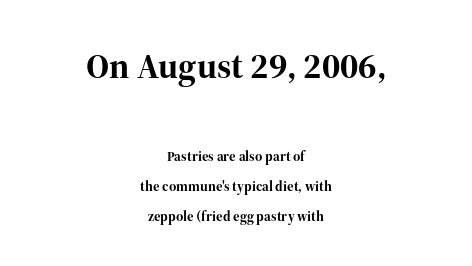
Heavy, bold letterforms. Has an underline been added? It has not. Spacing between characters is what you'd get straight out of the box. Every stem runs plumb, perpendicular to the baseline. Horizontally, the lines are justified to the midpoint only. The font family rendered here belongs to the serif group.
